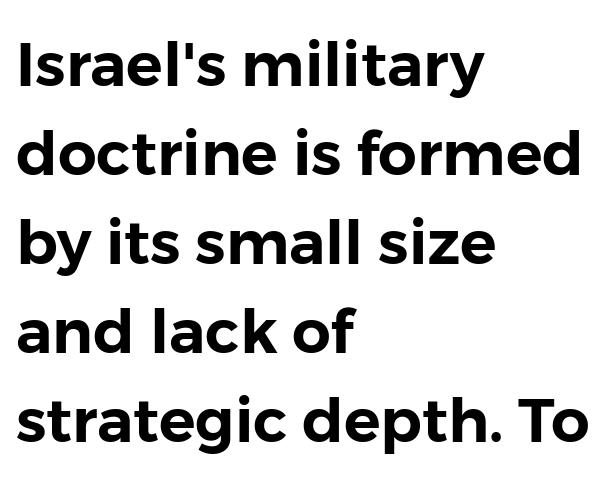
{"serif": "no", "italic": "no", "width": "normal", "stroke_contrast": "low", "x_height": "medium", "monospaced": "no", "underline": "no", "align": "left", "line_spacing": "normal", "line_spacing_ratio": 1.46, "letter_spacing": "normal", "letter_spacing_em": 0.0, "glyph_px": 61}
